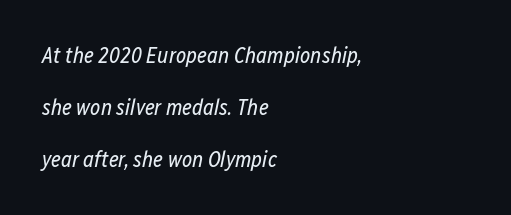
{"italic": "yes", "lean": "right", "slant_degrees": 12, "bold": "no", "underline": "no", "align": "left", "line_spacing": "loose", "line_spacing_ratio": 2.36, "letter_spacing": "normal", "letter_spacing_em": 0.0, "glyph_px": 22}
